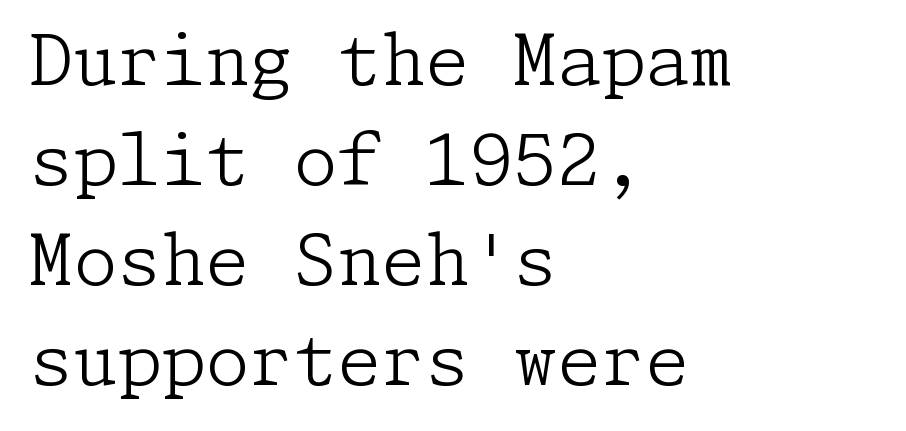
Check under the words: just untouched page. Summary of vertical rhythm: regular, with standard interline spacing. Letter spacing: default. In terms of letterform style, serifs are clearly present. No heavy texture on the line: the type isn't bold.
